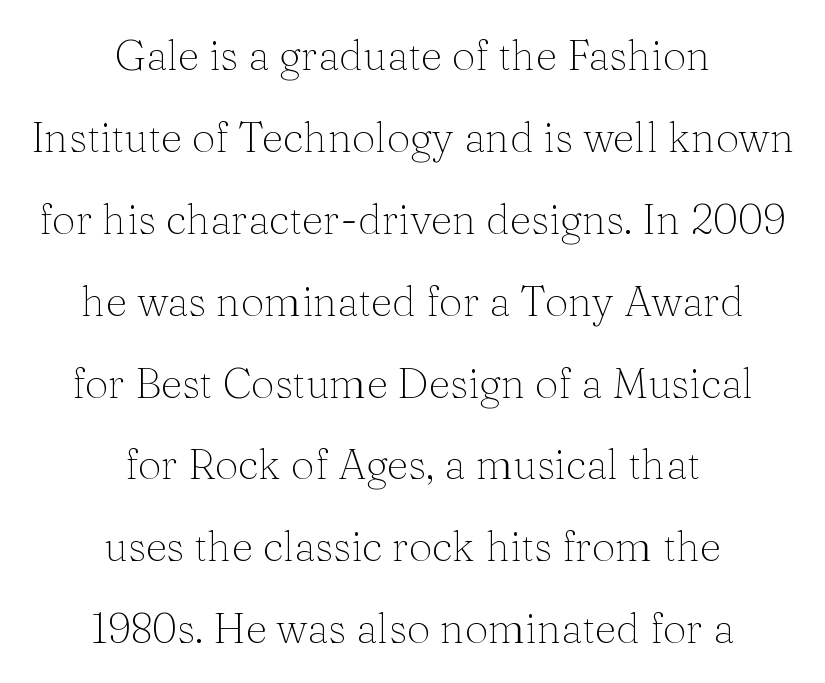
{"serif": "yes", "italic": "no", "bold": "no", "weight": "thin", "width": "normal", "stroke_contrast": "medium", "x_height": "medium", "monospaced": "no", "underline": "no", "align": "center", "line_spacing": "loose", "line_spacing_ratio": 1.95, "letter_spacing": "normal", "letter_spacing_em": 0.0, "glyph_px": 42}
